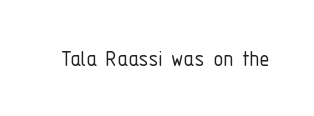
The image shows 25 px text type, upright; set normal letter spacing, not underlined.
